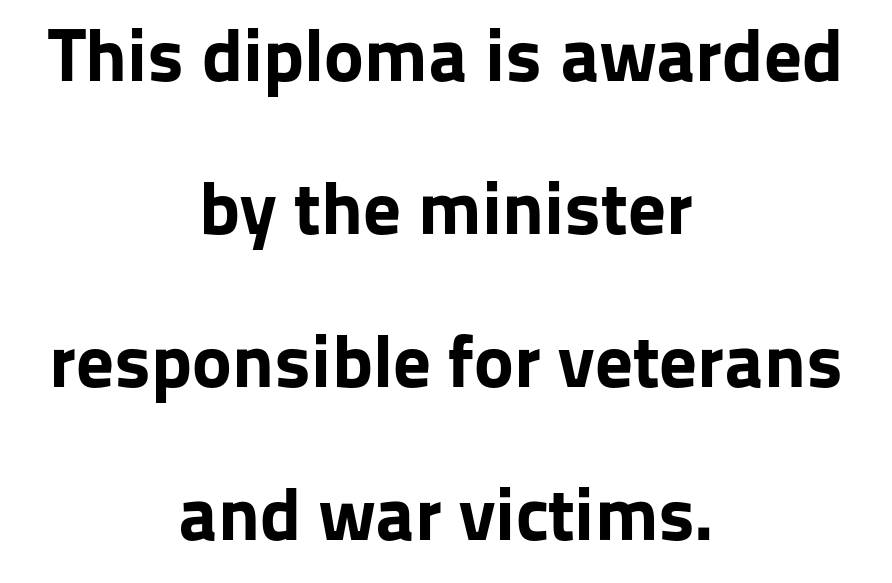
Q: Is the text bold? A: Yes.
Q: Is the text italic (slanted)? A: No, it is upright.
Q: Is the typeface a serif or a sans-serif typeface? A: Sans-serif.
Q: Is the text underlined? A: No.
Q: How is the paragraph aligned? A: Centered.
Q: Is the spacing between letters normal or unusually wide? A: Normal.
Q: Is the spacing between lines tight, normal or loose? A: Loose.
Q: Width (condensed, normal, or wide)? A: Normal.
Q: Stroke contrast? A: Low.
Q: x-height? A: Medium.
Q: Monospaced? A: No.
